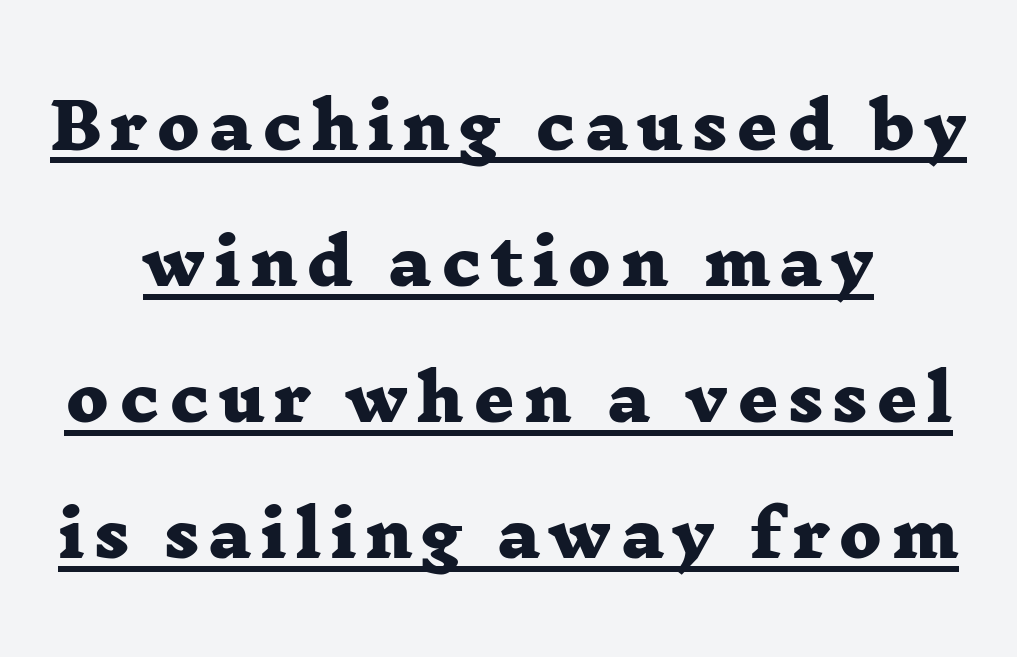
{"serif": "yes", "bold": "yes", "weight": "heavy", "width": "wide", "stroke_contrast": "low", "x_height": "medium", "monospaced": "no", "underline": "yes", "align": "center", "line_spacing": "loose", "line_spacing_ratio": 2.16, "glyph_px": 63}
